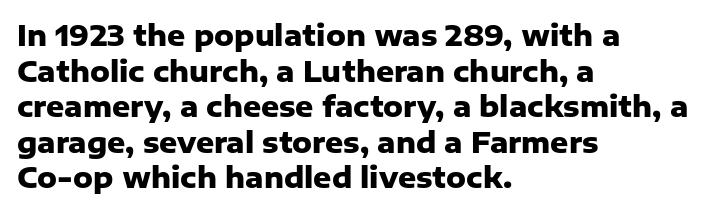
The image shows 28 px heavy sans-serif type, upright; set left-aligned, normal line spacing (1.27x), normal letter spacing, not underlined; low stroke contrast and a medium x-height.
